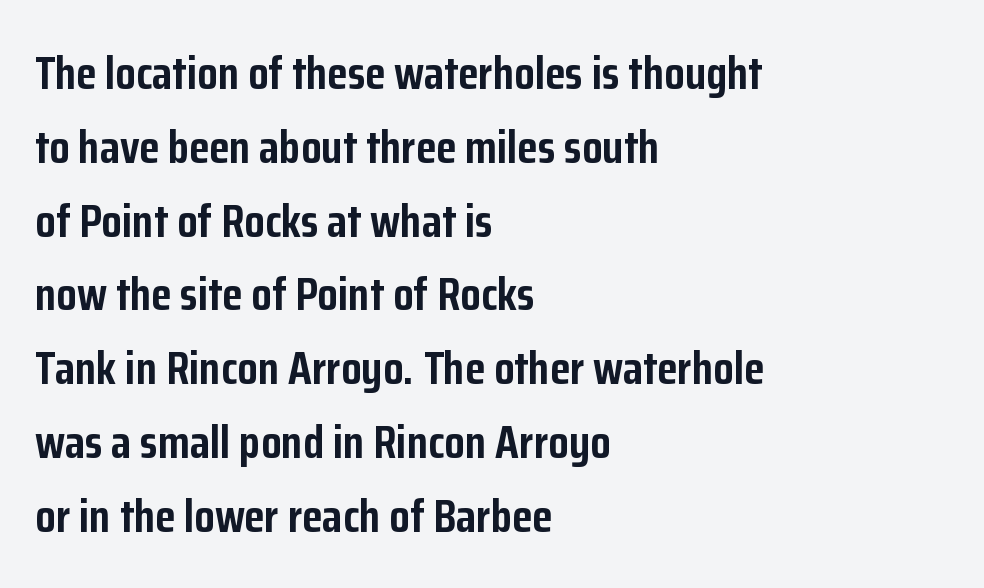
The image shows 47 px semibold, condensed sans-serif type, upright; set left-aligned, normal line spacing (1.57x), normal letter spacing, not underlined; low stroke contrast and a medium x-height.
